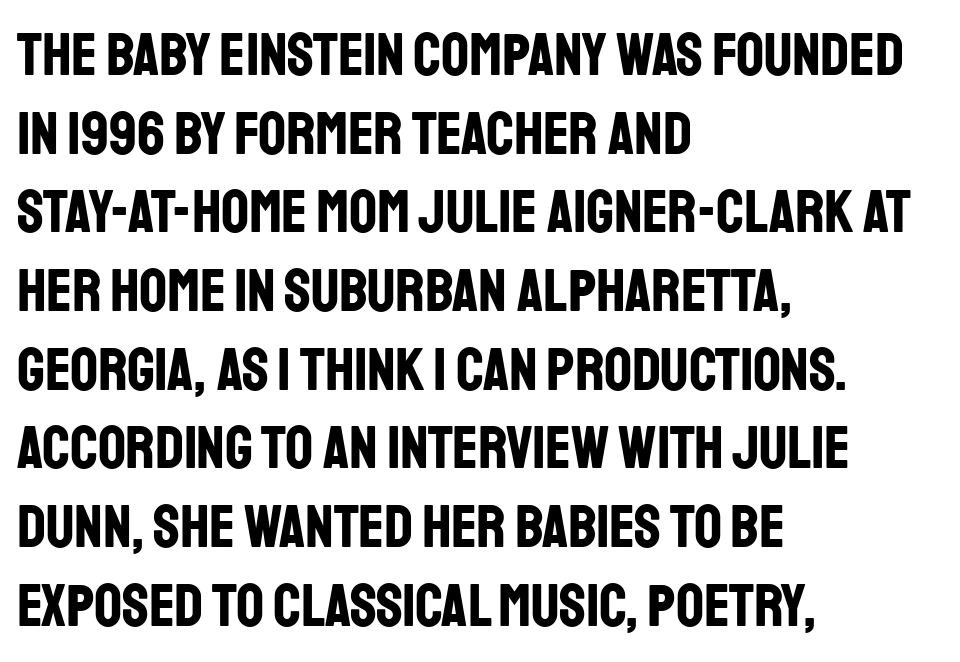
Q: Is the text bold? A: Yes.
Q: Is the text italic (slanted)? A: No, it is upright.
Q: Is the typeface a serif or a sans-serif typeface? A: Sans-serif.
Q: Is the text underlined? A: No.
Q: How is the paragraph aligned? A: Left-aligned.
Q: Is the spacing between letters normal or unusually wide? A: Normal.
Q: Is the spacing between lines tight, normal or loose? A: Normal.
Q: Width (condensed, normal, or wide)? A: Condensed.
Q: Stroke contrast? A: Low.
Q: x-height? A: Large.
Q: Monospaced? A: No.
